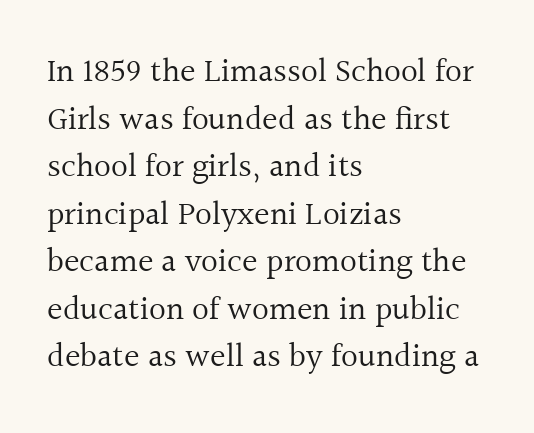
Q: Is the text bold? A: No.
Q: Is the text italic (slanted)? A: No, it is upright.
Q: Is the typeface a serif or a sans-serif typeface? A: Serif.
Q: Is the text underlined? A: No.
Q: How is the paragraph aligned? A: Left-aligned.
Q: Is the spacing between letters normal or unusually wide? A: Normal.
Q: Is the spacing between lines tight, normal or loose? A: Normal.
Q: Width (condensed, normal, or wide)? A: Normal.
Q: x-height? A: Medium.
Q: Monospaced? A: No.
